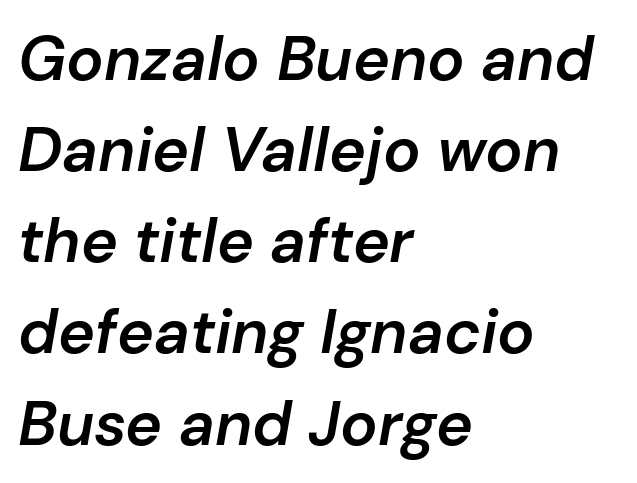
Q: Is the text bold? A: Semi-bold.
Q: Is the text italic (slanted)? A: Yes, it leans right by about 10 degrees.
Q: Is the text underlined? A: No.
Q: How is the paragraph aligned? A: Left-aligned.
Q: Is the spacing between letters normal or unusually wide? A: Normal.
Q: Is the spacing between lines tight, normal or loose? A: Normal.
Q: Width (condensed, normal, or wide)? A: Normal.
Q: Stroke contrast? A: Low.
Q: x-height? A: Medium.
Q: Monospaced? A: No.
